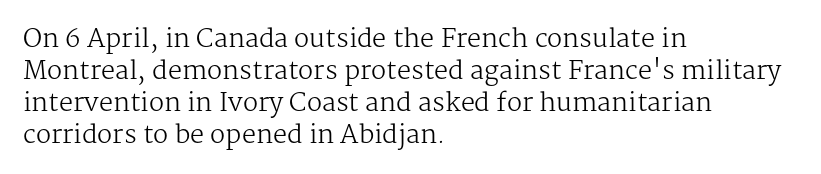
{"italic": "no", "bold": "no", "underline": "no", "align": "left", "line_spacing": "normal", "line_spacing_ratio": 1.28, "letter_spacing": "normal", "letter_spacing_em": 0.0, "glyph_px": 25}
